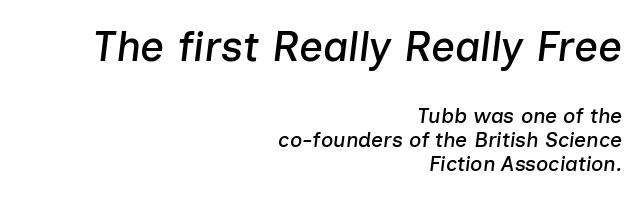
{"italic": "yes", "lean": "right", "slant_degrees": 7, "width": "normal", "stroke_contrast": "low", "x_height": "medium", "monospaced": "no", "underline": "no", "align": "right", "line_spacing": "tight", "line_spacing_ratio": 1.15, "letter_spacing": "normal", "letter_spacing_em": 0.0, "larger_block": "first", "size_ratio": 2.0, "glyph_px": 42}
